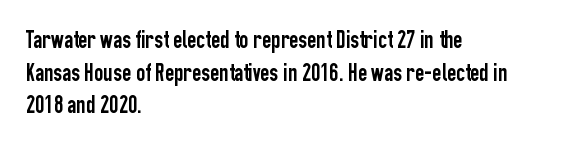
Q: Is the text italic (slanted)? A: No, it is upright.
Q: Is the text underlined? A: No.
Q: How is the paragraph aligned? A: Left-aligned.
Q: Is the spacing between letters normal or unusually wide? A: Normal.
Q: Is the spacing between lines tight, normal or loose? A: Normal.
